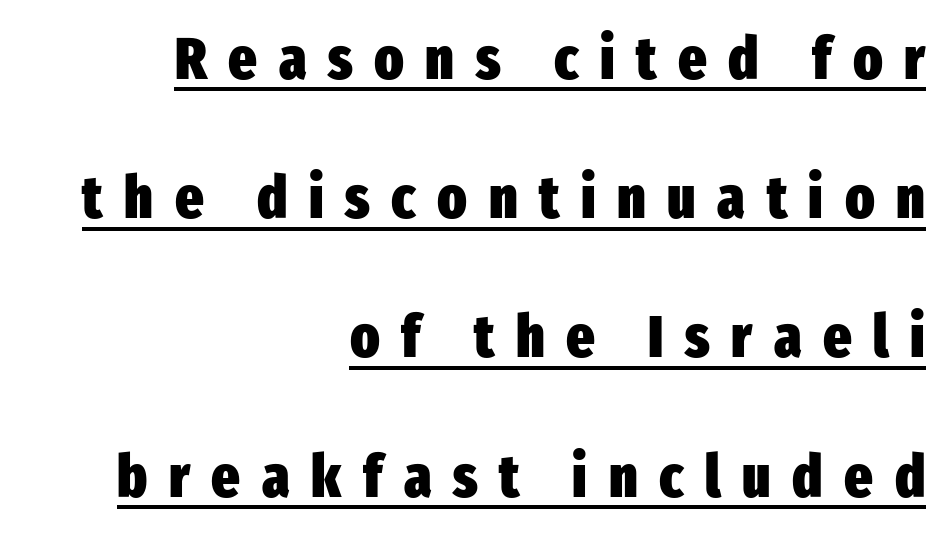
{"serif": "no", "italic": "no", "bold": "yes", "weight": "heavy", "width": "condensed", "stroke_contrast": "low", "x_height": "medium", "monospaced": "no", "underline": "yes", "align": "right", "line_spacing": "loose", "line_spacing_ratio": 2.32, "letter_spacing": "wide", "letter_spacing_em": 0.36, "glyph_px": 60}
